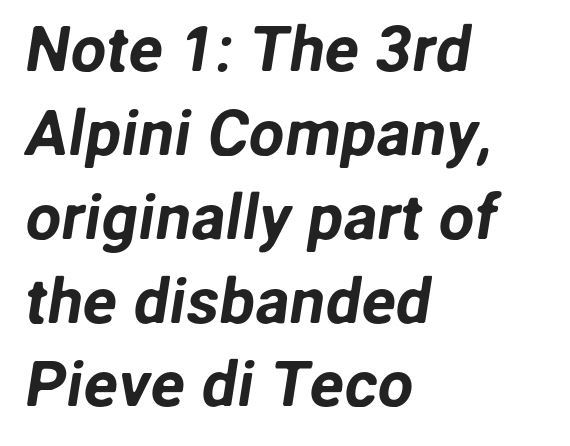
The image shows 64 px sans-serif type; set left-aligned, normal line spacing (1.31x), normal letter spacing, not underlined; low stroke contrast and a medium x-height.
